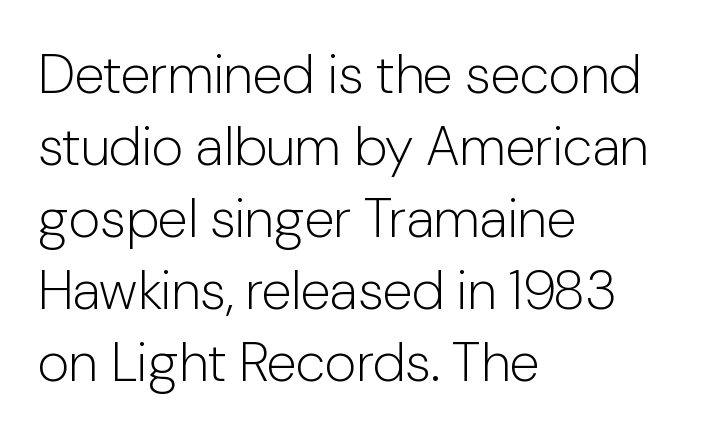
The image shows 55 px light sans-serif type, upright; set left-aligned, normal line spacing (1.31x), normal letter spacing, not underlined; low stroke contrast and a medium x-height.
